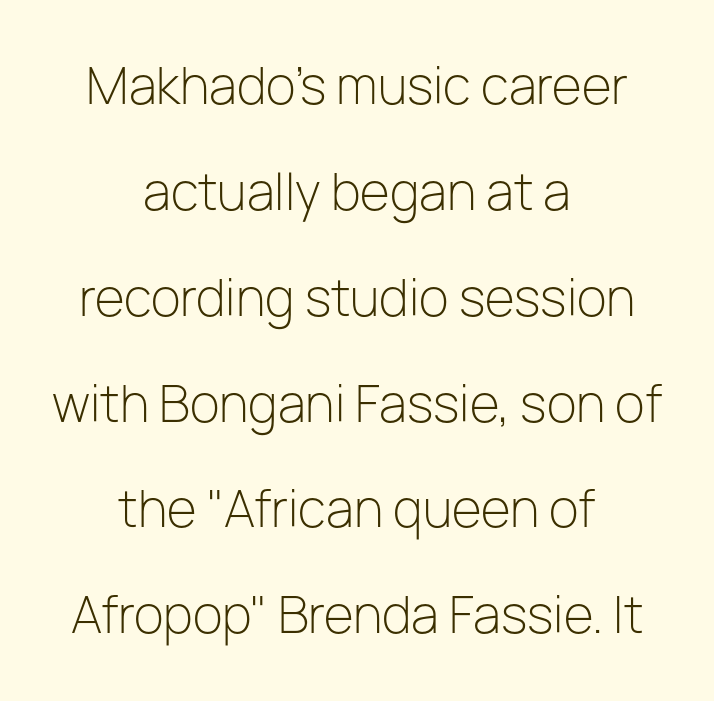
The image shows 49 px light sans-serif type, upright; set centered, loose line spacing (2.16x), normal letter spacing, not underlined; low stroke contrast and a medium x-height.
